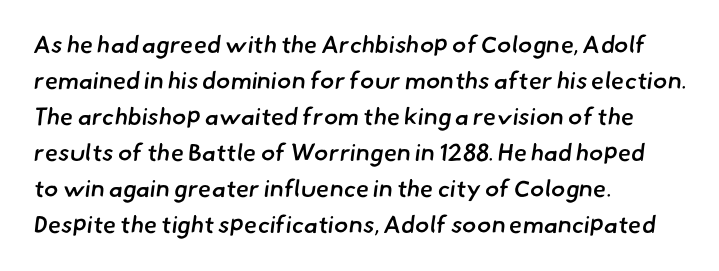
The image shows 24 px text type; set left-aligned, normal line spacing (1.5x), normal letter spacing, not underlined.
